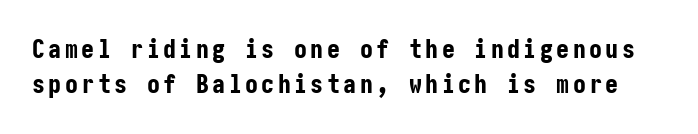
{"italic": "no", "bold": "yes", "underline": "no", "line_spacing": "normal", "line_spacing_ratio": 1.35, "glyph_px": 26}
